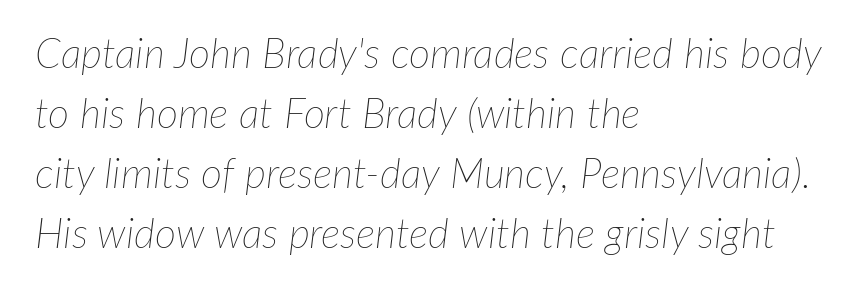
Q: Is the text bold? A: No.
Q: Is the text italic (slanted)? A: Yes, it leans right by about 7 degrees.
Q: Is the text underlined? A: No.
Q: How is the paragraph aligned? A: Left-aligned.
Q: Is the spacing between letters normal or unusually wide? A: Normal.
Q: Is the spacing between lines tight, normal or loose? A: Normal.
Q: Width (condensed, normal, or wide)? A: Normal.
Q: Stroke contrast? A: Low.
Q: x-height? A: Medium.
Q: Monospaced? A: No.
